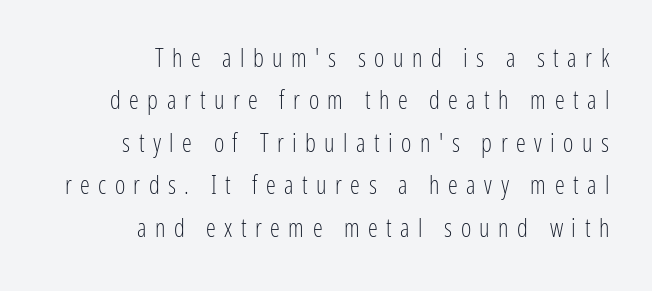
Q: Is the text bold? A: No.
Q: Is the text italic (slanted)? A: No, it is upright.
Q: Is the text underlined? A: No.
Q: How is the paragraph aligned? A: Right-aligned.
Q: Is the spacing between letters normal or unusually wide? A: Unusually wide.
Q: Is the spacing between lines tight, normal or loose? A: Normal.
